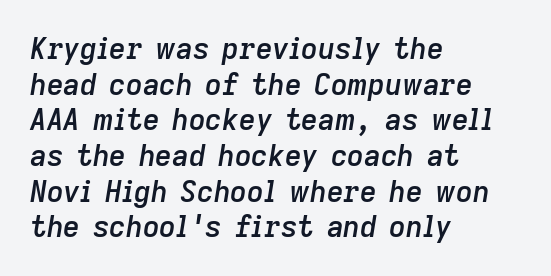
Character widths vary here, with narrow letters taking less room than wide ones. Each glyph is drawn with semibold strokes, heavier than normal yet not fully bold. Italic? Definitely — the glyphs are oblique. Every row of glyphs begins at an identical x-position on the left. Nobody touched the tracking dial on this one. This rendering features lettering with no underline.
